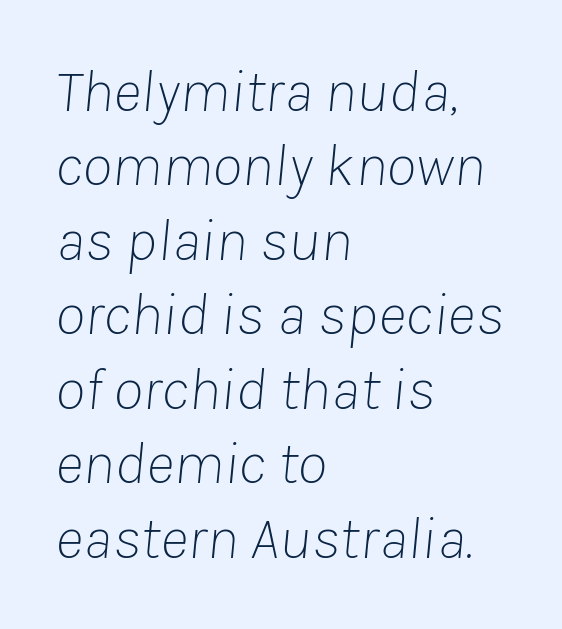
{"italic": "yes", "lean": "right", "slant_degrees": 8, "bold": "no", "weight": "thin", "width": "normal", "stroke_contrast": "low", "x_height": "medium", "monospaced": "no", "underline": "no", "align": "left", "line_spacing_ratio": 1.22, "letter_spacing": "normal", "letter_spacing_em": 0.0, "glyph_px": 61}
